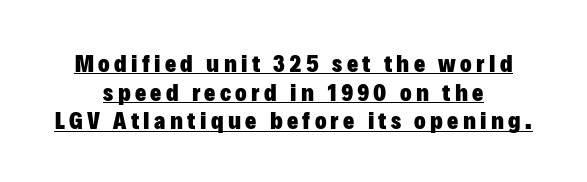
Q: Is the text bold? A: Yes.
Q: Is the text italic (slanted)? A: No, it is upright.
Q: Is the text underlined? A: Yes.
Q: How is the paragraph aligned? A: Centered.
